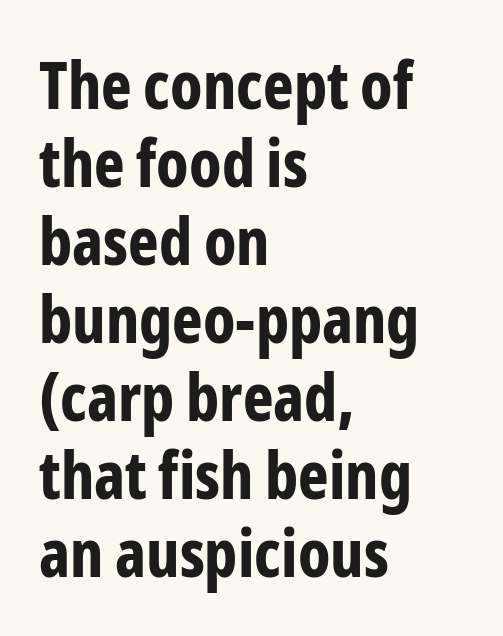
Q: Is the text bold? A: Yes.
Q: Is the text italic (slanted)? A: No, it is upright.
Q: Is the typeface a serif or a sans-serif typeface? A: Sans-serif.
Q: Is the text underlined? A: No.
Q: How is the paragraph aligned? A: Left-aligned.
Q: Is the spacing between letters normal or unusually wide? A: Normal.
Q: Width (condensed, normal, or wide)? A: Condensed.
Q: Stroke contrast? A: Low.
Q: x-height? A: Medium.
Q: Monospaced? A: No.
